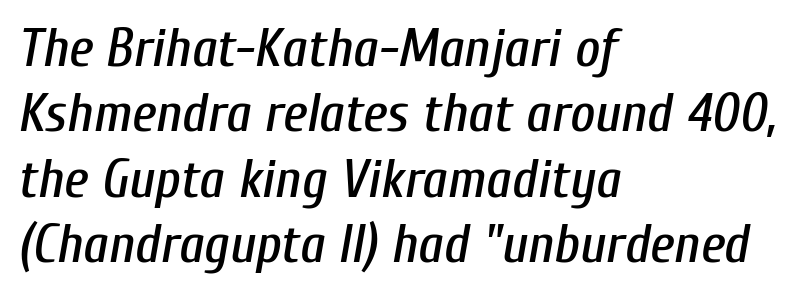
Q: Is the text italic (slanted)? A: Yes, it leans right by about 10 degrees.
Q: Is the text underlined? A: No.
Q: How is the paragraph aligned? A: Left-aligned.
Q: Is the spacing between letters normal or unusually wide? A: Normal.
Q: Width (condensed, normal, or wide)? A: Condensed.
Q: Stroke contrast? A: Low.
Q: x-height? A: Medium.
Q: Monospaced? A: No.
